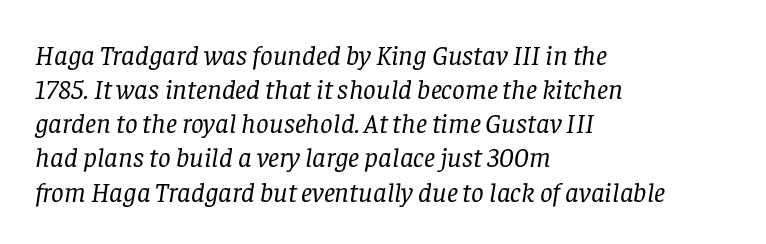
Designer's note — italics engaged. Looks like regular typesetting: each glyph gets only the width it needs. Type style note: has serifs. Line starts are locked; line ends wander. No chunkiness to these letters — they're not bold. The letters sit at their default tracking, neither squeezed nor spread.
